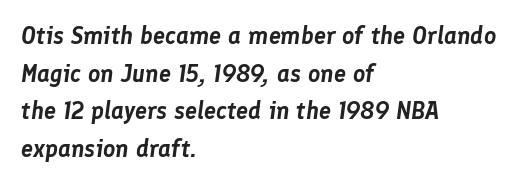
Q: Is the text italic (slanted)? A: Yes, it leans right by about 8 degrees.
Q: Is the text underlined? A: No.
Q: How is the paragraph aligned? A: Left-aligned.
Q: Is the spacing between letters normal or unusually wide? A: Normal.
Q: Is the spacing between lines tight, normal or loose? A: Normal.
